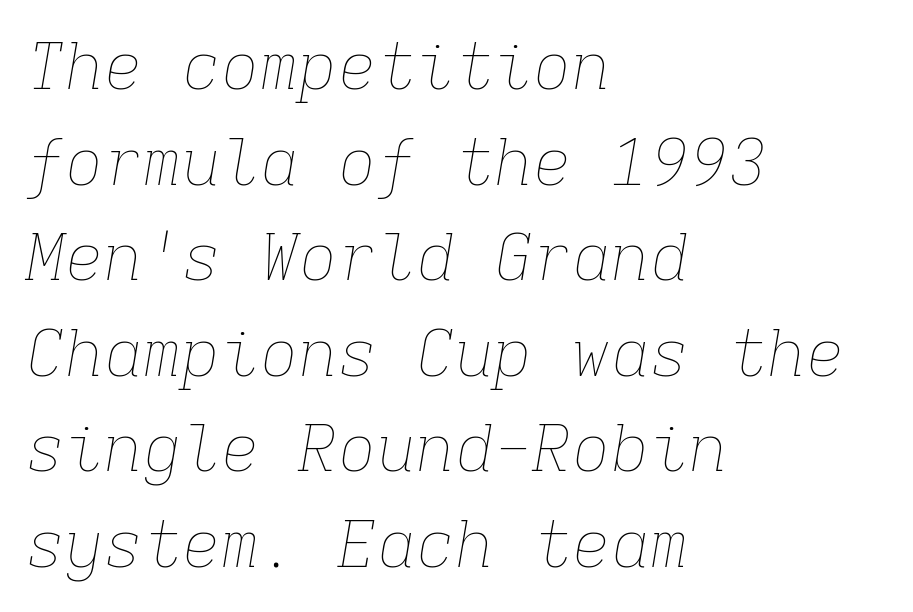
The image shows 65 px thin type, italic (leaning right), monospaced; set left-aligned, normal line spacing (1.47x), normal letter spacing, not underlined; low stroke contrast and a medium x-height.
